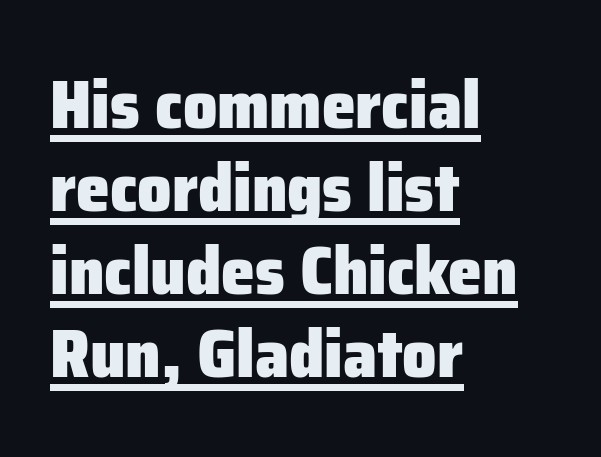
The image shows 68 px heavy sans-serif type, upright; set left-aligned, line spacing 1.22x, normal letter spacing, underlined; low stroke contrast and a medium x-height.
